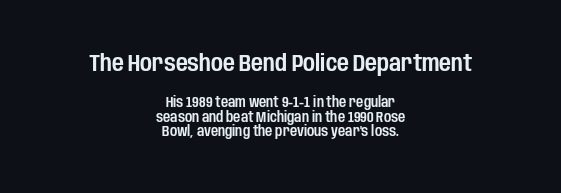
{"italic": "no", "underline": "no", "align": "center", "line_spacing": "tight", "line_spacing_ratio": 1.06, "letter_spacing": "normal", "letter_spacing_em": 0.0, "larger_block": "first", "size_ratio": 1.64, "glyph_px": 23}
